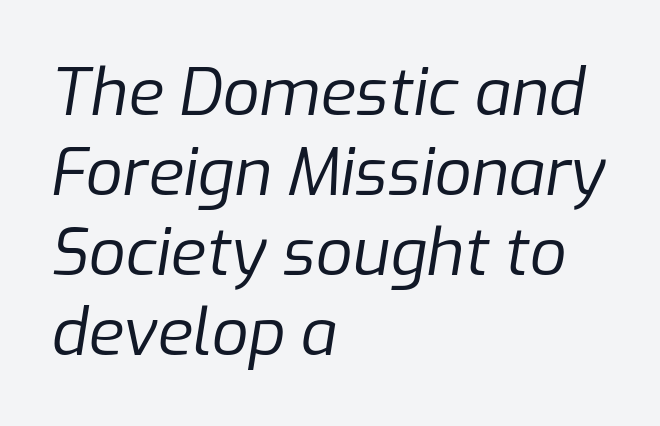
When letters slant like this, we call the style italic. Leftover space on each line is placed entirely after the last word. Note the varied advance widths — an 'i' is clearly narrower than an 'm'. Caption: face not bold, strokes unweighted. This sample uses plain, unmodified letter spacing.
